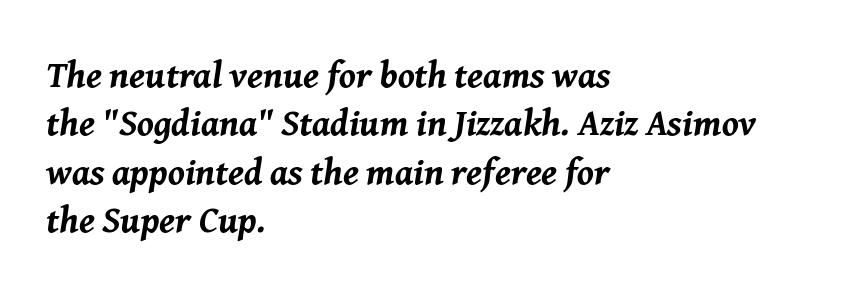
{"italic": "yes", "lean": "right", "slant_degrees": 8, "bold": "yes", "weight": "bold", "width": "normal", "stroke_contrast": "medium", "x_height": "medium", "monospaced": "no", "underline": "no", "align": "left", "line_spacing": "normal", "line_spacing_ratio": 1.31, "letter_spacing": "normal", "letter_spacing_em": 0.0, "glyph_px": 37}
